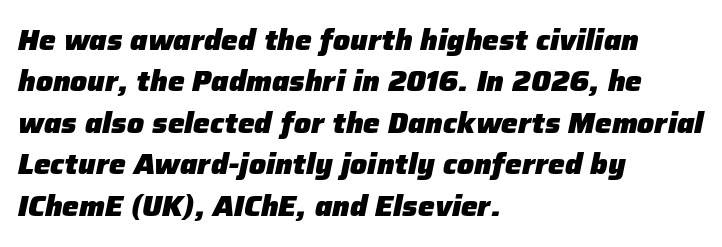
Q: Is the text bold? A: Yes.
Q: Is the text italic (slanted)? A: Yes, it leans right by about 12 degrees.
Q: Is the text underlined? A: No.
Q: How is the paragraph aligned? A: Left-aligned.
Q: Is the spacing between letters normal or unusually wide? A: Normal.
Q: Is the spacing between lines tight, normal or loose? A: Normal.
Q: Width (condensed, normal, or wide)? A: Normal.
Q: Stroke contrast? A: Low.
Q: x-height? A: Medium.
Q: Monospaced? A: No.
